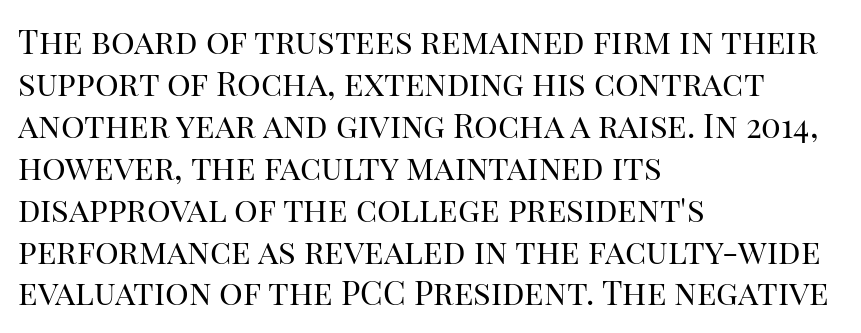
The image shows 33 px regular-weight serif type, upright; set left-aligned, normal line spacing (1.27x), normal letter spacing, not underlined; high stroke contrast and a large x-height.
